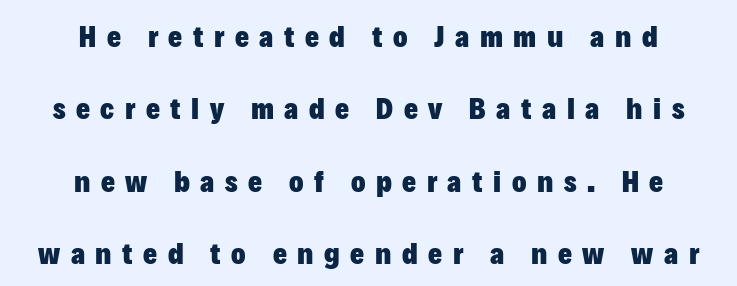
Q: Is the text bold? A: Yes.
Q: Is the text italic (slanted)? A: No, it is upright.
Q: Is the typeface a serif or a sans-serif typeface? A: Sans-serif.
Q: Is the text underlined? A: No.
Q: How is the paragraph aligned? A: Centered.
Q: Is the spacing between letters normal or unusually wide? A: Unusually wide.
Q: Is the spacing between lines tight, normal or loose? A: Loose.
Q: Width (condensed, normal, or wide)? A: Normal.
Q: Stroke contrast? A: Low.
Q: x-height? A: Medium.
Q: Monospaced? A: No.
